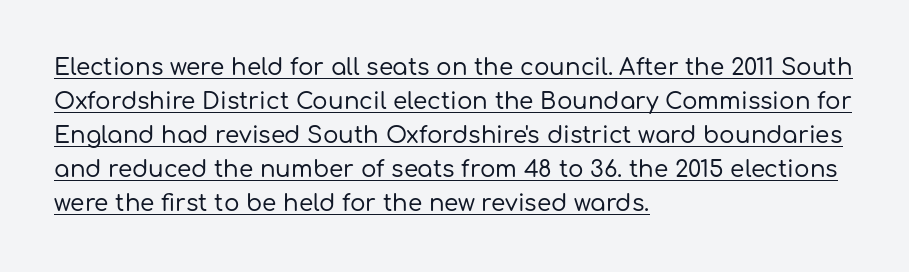
This sample keeps an unexceptional amount of space between lines. A roman cut, with each character standing at attention. A baseline rule has been typeset under these characters. Horizontal alignment here is leftward, the default for most running prose. The type is set solid horizontally, with unmodified tracking.
